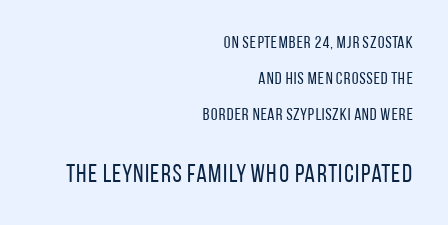
{"italic": "no", "bold": "no", "underline": "no", "align": "right", "line_spacing": "loose", "line_spacing_ratio": 2.12, "letter_spacing": "normal", "letter_spacing_em": 0.0, "larger_block": "second", "size_ratio": 1.47, "glyph_px": 25}
